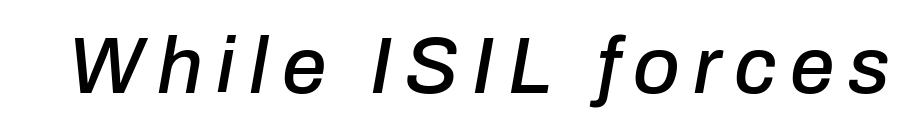
{"italic": "yes", "lean": "right", "slant_degrees": 10, "width": "normal", "stroke_contrast": "low", "x_height": "medium", "monospaced": "no", "underline": "no", "glyph_px": 80}
